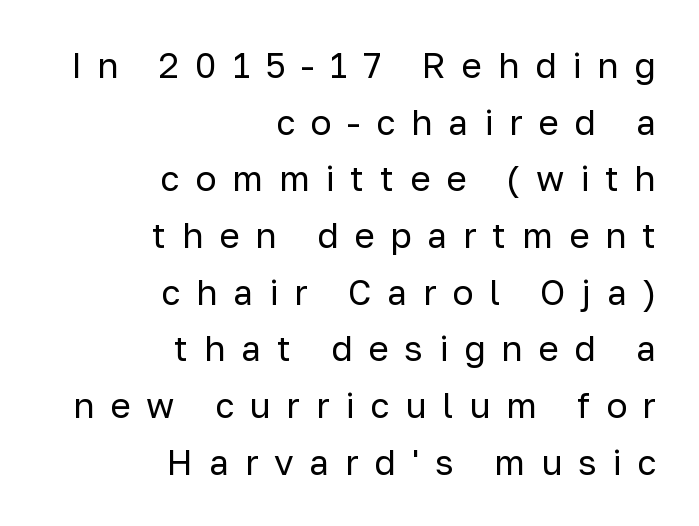
Observe the absence of serifs on each vertical stroke in this sample. The face used here is proportionally spaced, like ordinary book or web type. Bare-footed words on every line. A light-to-regular cut is what we see here. Line spacing here is normal.
